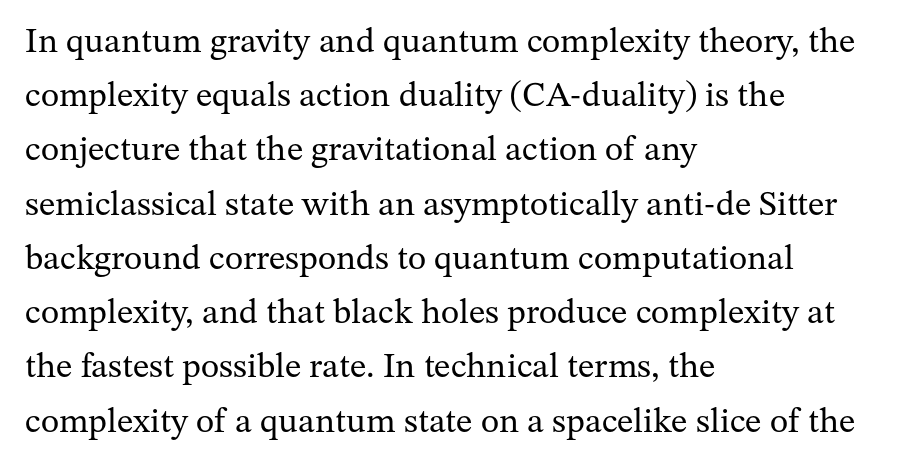
{"serif": "yes", "italic": "no", "bold": "no", "weight": "regular", "width": "normal", "stroke_contrast": "medium", "x_height": "medium", "monospaced": "no", "underline": "no", "align": "left", "line_spacing": "normal", "line_spacing_ratio": 1.55, "letter_spacing": "normal", "letter_spacing_em": 0.0, "glyph_px": 35}
